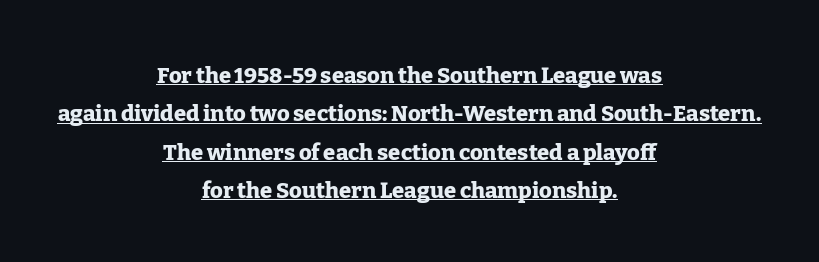
The image shows 22 px bold type, upright; set centered, line spacing 1.74x, normal letter spacing, underlined.
